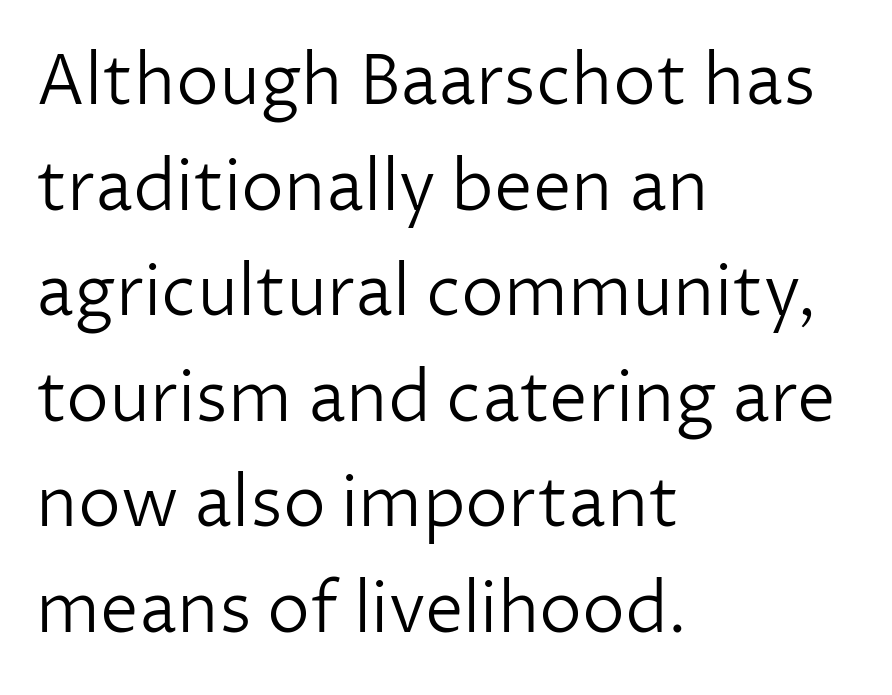
The image shows 69 px light sans-serif type, upright; set left-aligned, normal line spacing (1.53x), normal letter spacing, not underlined; low stroke contrast and a medium x-height.
